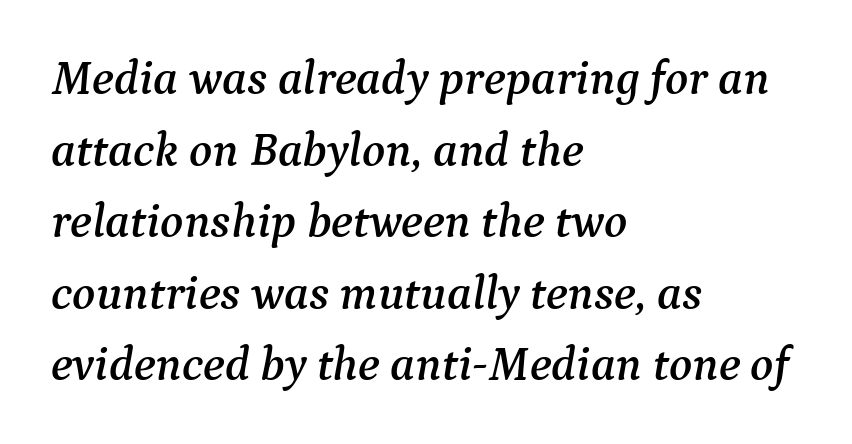
This sample uses plain, unmodified letter spacing. The text was rendered using a seriffed face with decorative stroke endings. Varying glyph widths throughout — classic text-font behaviour. The typography opts for an oblique posture over an upright one.
